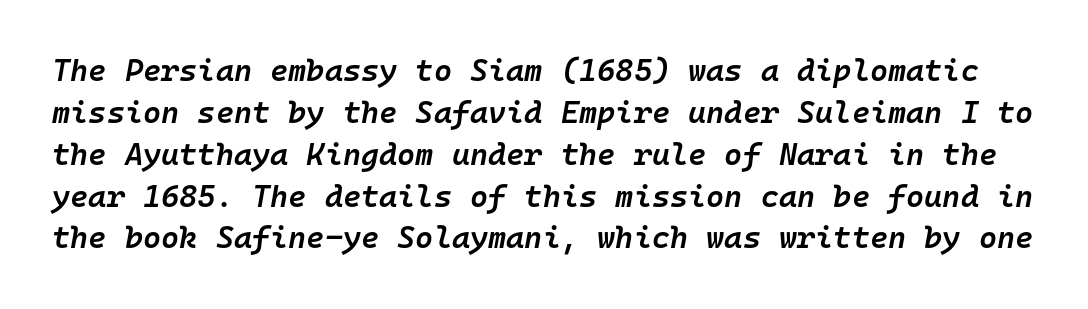
Q: Is the text bold? A: Semi-bold.
Q: Is the text italic (slanted)? A: Yes, it leans right by about 10 degrees.
Q: Is the text underlined? A: No.
Q: Is the spacing between letters normal or unusually wide? A: Normal.
Q: Is the spacing between lines tight, normal or loose? A: Normal.
Q: Width (condensed, normal, or wide)? A: Normal.
Q: Stroke contrast? A: Low.
Q: x-height? A: Medium.
Q: Monospaced? A: Yes.
